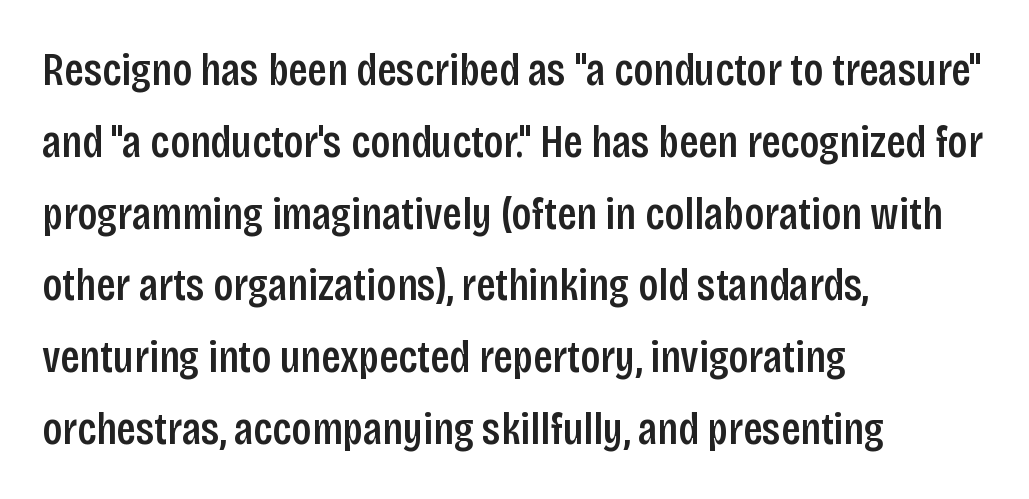
{"serif": "no", "italic": "no", "bold": "semi", "weight": "semibold", "width": "condensed", "stroke_contrast": "low", "x_height": "large", "monospaced": "no", "underline": "no", "align": "left", "line_spacing": "normal", "line_spacing_ratio": 1.56, "letter_spacing": "normal", "letter_spacing_em": 0.0, "glyph_px": 46}
